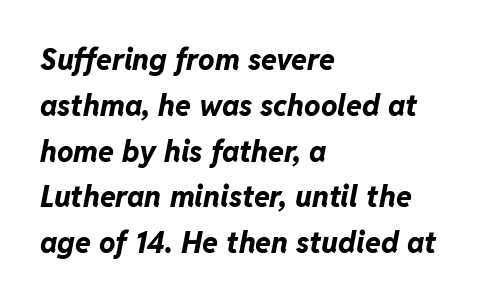
A clean baseline with only descenders dipping below it. Each glyph is drawn with heavy, bold strokes. You could call the tracking neutral — neither tight nor loose. These lines are rendered in a variable-pitch font.
